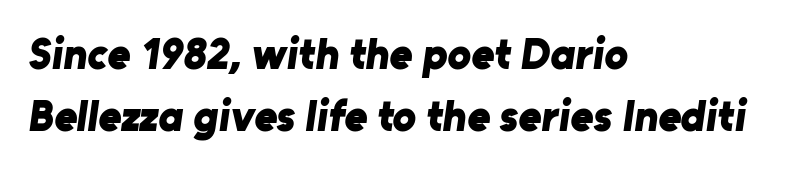
These lines stack with their left ends in a neat column. How would I describe the line gaps? Plain and ordinary. The rendering shows plain stroke endings on the letterforms — a sans-serif design. The face used here is proportionally spaced, like ordinary book or web type. The baseline area is clear. The font is running at its bold setting.
